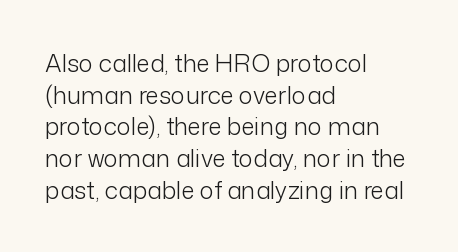
{"italic": "no", "bold": "no", "underline": "no", "align": "left", "line_spacing": "normal", "line_spacing_ratio": 1.32, "letter_spacing": "normal", "letter_spacing_em": 0.0, "glyph_px": 24}
